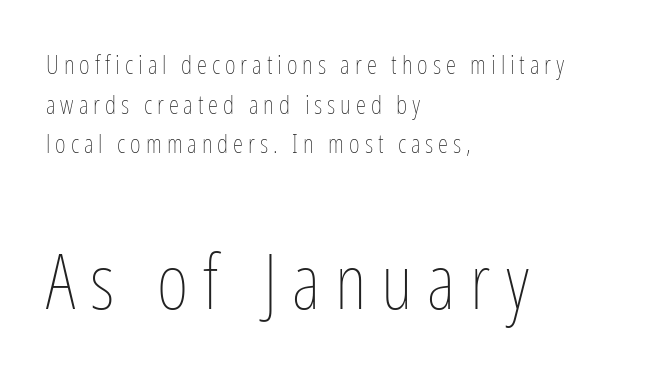
The image shows 77 px thin, condensed type, upright; set left-aligned, normal line spacing (1.52x), not underlined; the second (bottom) block is 2.96x larger; low stroke contrast and a medium x-height.
